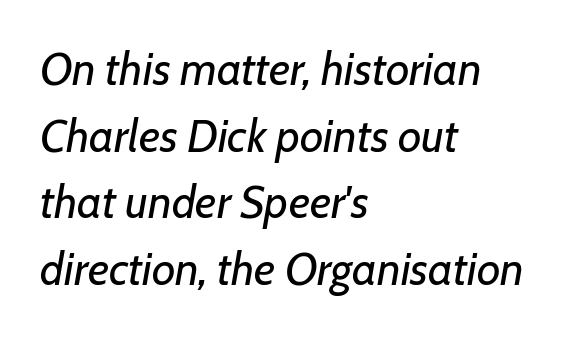
The image shows 46 px regular-weight type, italic (leaning right); set left-aligned, normal line spacing (1.45x), normal letter spacing, not underlined; low stroke contrast and a medium x-height.
